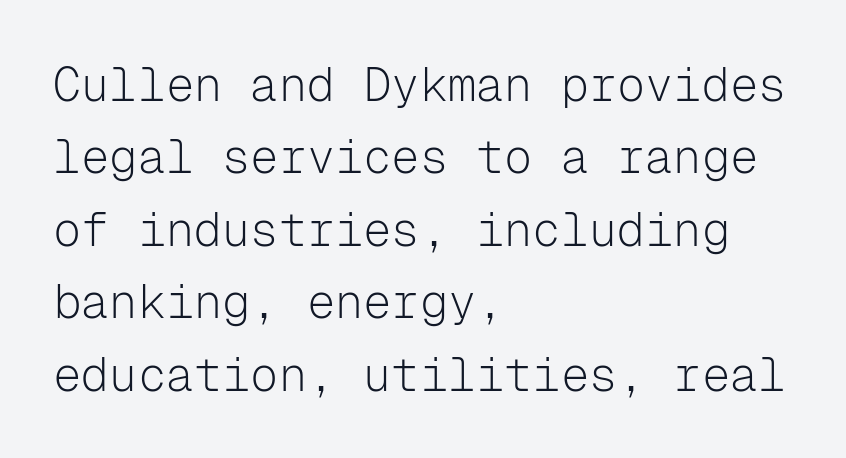
Q: Is the text bold? A: No.
Q: Is the text italic (slanted)? A: No, it is upright.
Q: Is the typeface a serif or a sans-serif typeface? A: Sans-serif.
Q: Is the text underlined? A: No.
Q: How is the paragraph aligned? A: Left-aligned.
Q: Is the spacing between letters normal or unusually wide? A: Normal.
Q: Is the spacing between lines tight, normal or loose? A: Normal.
Q: Width (condensed, normal, or wide)? A: Normal.
Q: Stroke contrast? A: Low.
Q: x-height? A: Medium.
Q: Monospaced? A: Yes.
